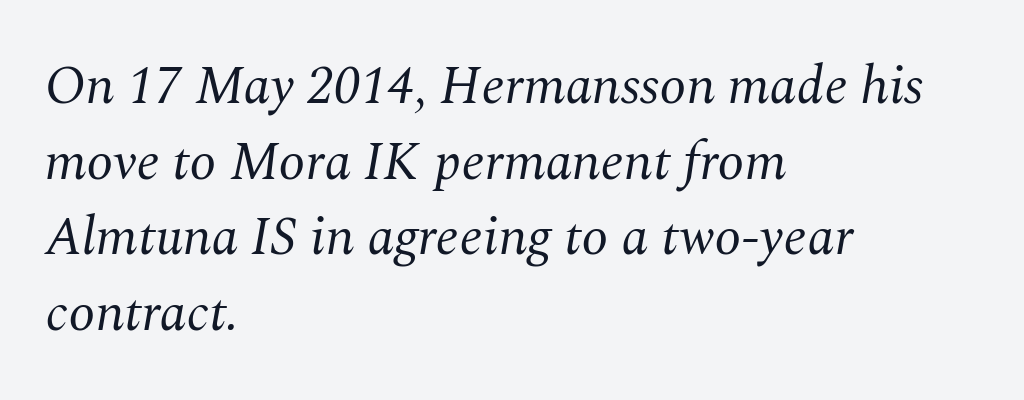
The letters advance in unequal steps, a hallmark of proportional type. No extra ink here — the face is not bold. The space directly below the letters is spotless. Regarding serifs, this sample has them. Italic? Definitely — the glyphs are oblique. The space between consecutive lines is moderate.
